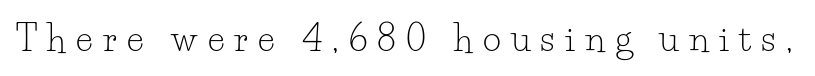
The cut favours lightness, reaching ordinary text weight at its darkest. You can tell from the footed stems that serif type was used. Look at the tracking — it's clearly loosened, letters drifting apart. The specimen reads as upright at a glance.
